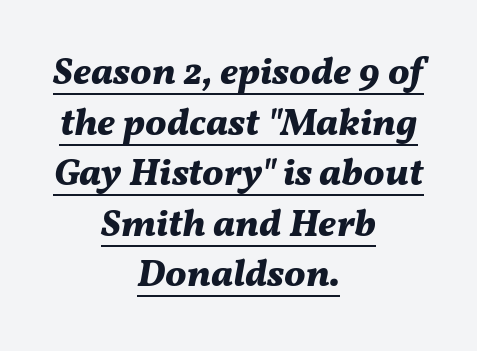
What decoration does the sample have? An underline. Teacher's note: observe the equal gaps on both sides — that is centered alignment. A normal amount of white space separates one row of letters from the next. Designer's note — italics engaged. Looks like regular typesetting: each glyph gets only the width it needs. Inter-character spacing is left at the font's built-in metrics.
